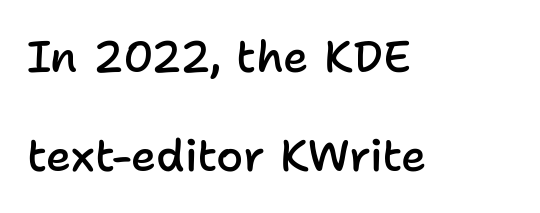
{"serif": "no", "italic": "no", "bold": "semi", "weight": "semibold", "width": "normal", "stroke_contrast": "low", "x_height": "medium", "monospaced": "no", "underline": "no", "align": "left", "line_spacing": "loose", "line_spacing_ratio": 2.24, "letter_spacing": "normal", "letter_spacing_em": 0.0, "glyph_px": 44}
